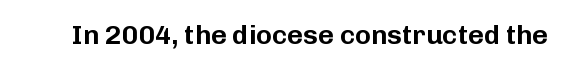
Q: Is the text italic (slanted)? A: No, it is upright.
Q: Is the text underlined? A: No.
Q: Is the spacing between letters normal or unusually wide? A: Normal.
